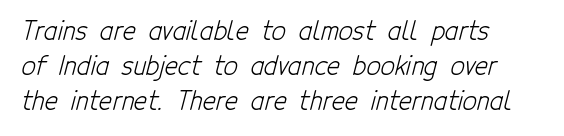
Q: Is the text bold? A: No.
Q: Is the text underlined? A: No.
Q: How is the paragraph aligned? A: Left-aligned.
Q: Is the spacing between letters normal or unusually wide? A: Normal.
Q: Is the spacing between lines tight, normal or loose? A: Normal.
